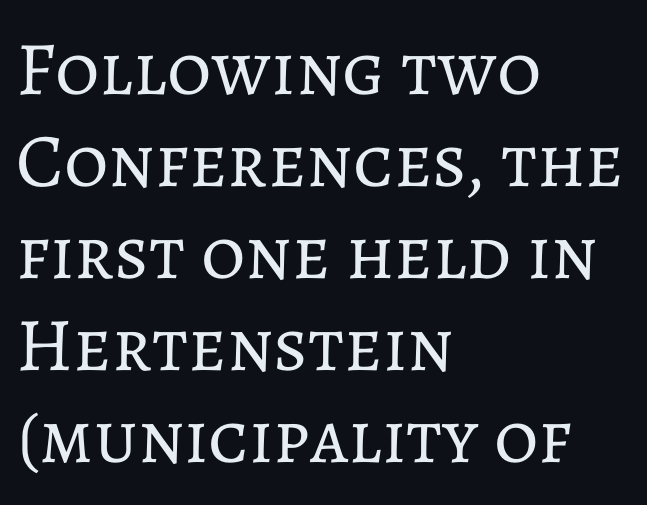
The image shows 76 px regular-weight type, upright; set left-aligned, line spacing 1.21x, normal letter spacing, not underlined; low stroke contrast and a medium x-height.
